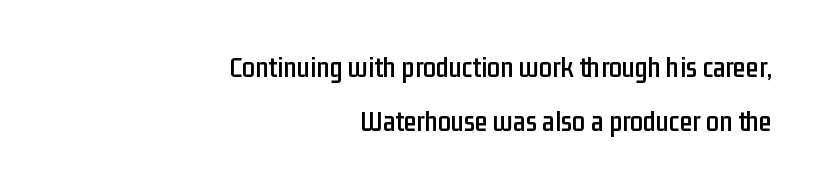
The image shows 29 px condensed sans-serif type, upright; set right-aligned, line spacing 1.86x, normal letter spacing, not underlined; low stroke contrast and a medium x-height.
